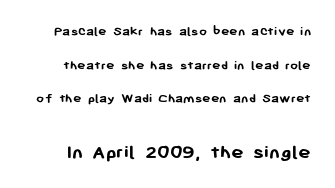
Q: Is the text bold? A: Yes.
Q: Is the text italic (slanted)? A: No, it is upright.
Q: Is the text underlined? A: No.
Q: Is the spacing between letters normal or unusually wide? A: Normal.
Q: Is the spacing between lines tight, normal or loose? A: Loose.
Q: Which block of text is set in a larger size, the first (top) or the second (bottom)? A: The second (bottom) one.
